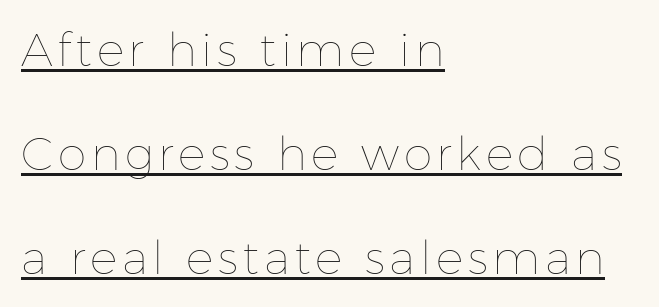
Casual observation: everything's shoved over to the left. This sample trades compactness for vertical openness between lines. Think of a printed novel: that variable character pitch is what you see here. No extra ink here — the face is not bold. Decoration check: the copy is underlined.
